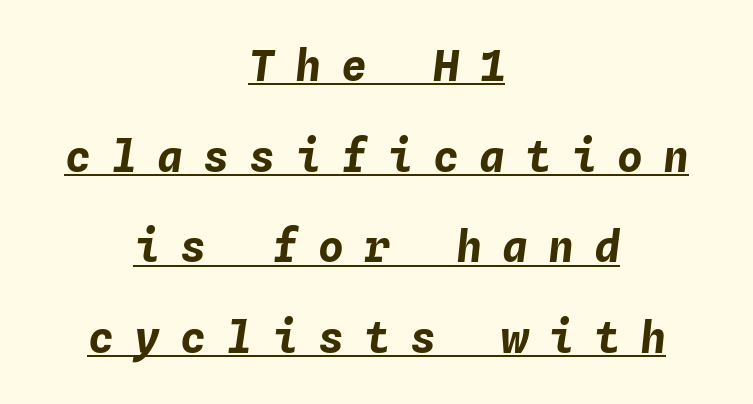
The image shows 43 px bold type, italic (leaning right), monospaced; set centered, loose line spacing (2.11x), unusually wide letter spacing (+0.47 em), underlined; low stroke contrast and a medium x-height.
